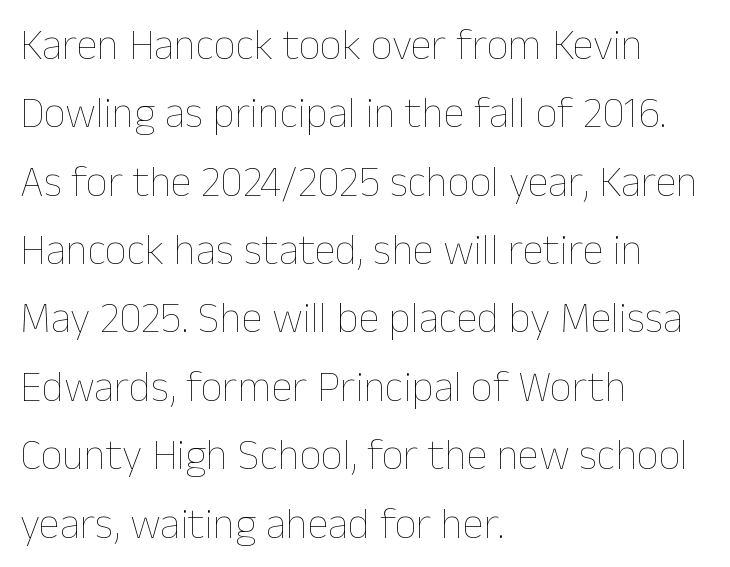
{"italic": "no", "bold": "no", "weight": "thin", "width": "normal", "stroke_contrast": "low", "x_height": "medium", "monospaced": "no", "underline": "no", "align": "left", "line_spacing": "normal", "line_spacing_ratio": 1.59, "letter_spacing": "normal", "letter_spacing_em": 0.0, "glyph_px": 43}
